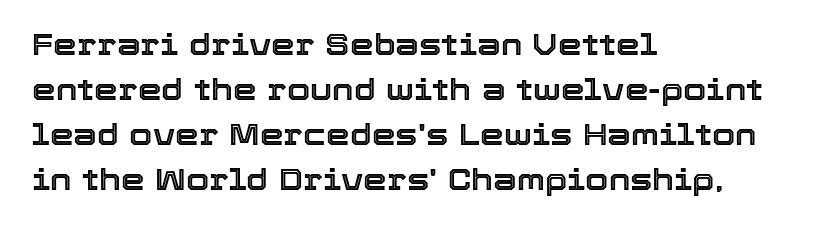
Each word holds together tightly as a unit, with standard inter-letter gaps. Is there much room between lines? A standard amount, neither cramped nor airy. Reading down the block, your eye returns to a fixed left position each line. Do the characters align in a grid? No, the font is proportional. Descenders hang freely into open space. Every character sits straight up, as roman type does.
